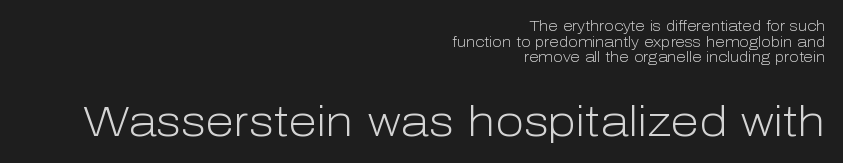
The image shows 42 px light sans-serif type, upright; set right-aligned, tight line spacing (1.12x), normal letter spacing, not underlined; the second (bottom) block is 3.0x larger; low stroke contrast and a medium x-height.
